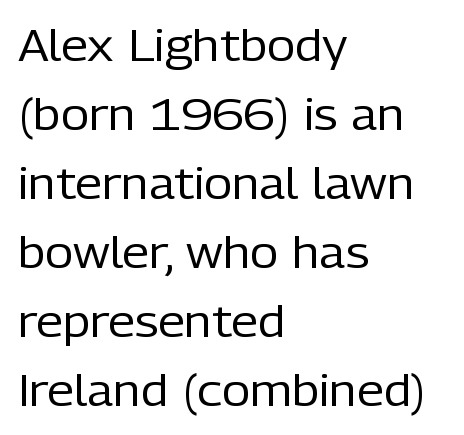
The image shows 44 px regular-weight sans-serif type, upright; set left-aligned, normal line spacing (1.57x), normal letter spacing, not underlined; low stroke contrast and a medium x-height.
